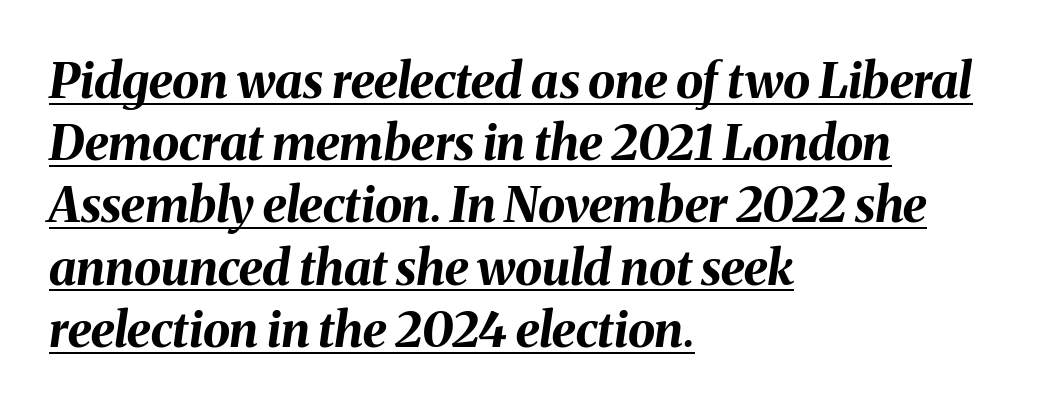
The image shows 49 px bold type, italic (leaning right); set left-aligned, normal line spacing (1.27x), normal letter spacing, underlined; medium stroke contrast and a medium x-height.
